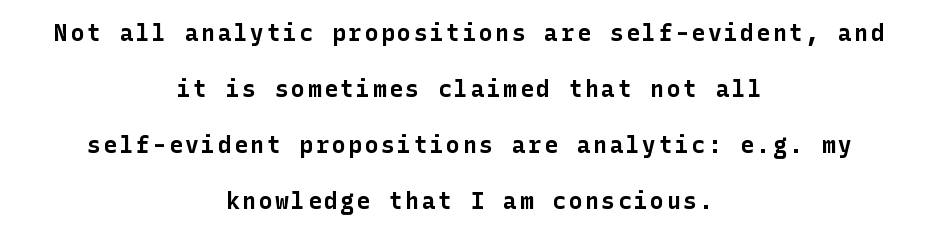
The image shows 23 px bold type, upright; set centered, loose line spacing (2.44x), not underlined.
